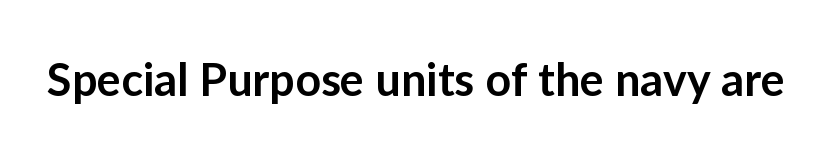
The type is set solid horizontally, with unmodified tracking. Each letter keeps its own natural width here, so spacing adapts to shape. Nope, not italic — everything's standing straight. This is moderately heavy type, rendered in semibold.
